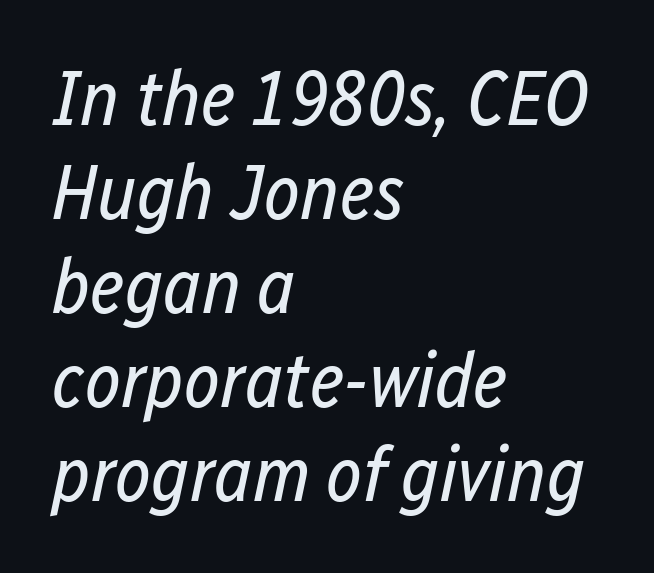
Each letter keeps its own natural width here, so spacing adapts to shape. Every row of glyphs begins at an identical x-position on the left. Compared with a typical body face, this is equally light or lighter still. Compared with ordinary roman type, these characters are visibly tilted. Compared with typical body copy, the letter spacing here is the same. Any mark beneath the type? The region is blank.
